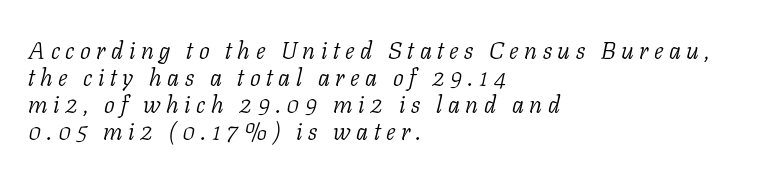
The image shows 24 px text type, italic (leaning right); set left-aligned, tight line spacing (1.13x), unusually wide letter spacing (+0.23 em), not underlined.
